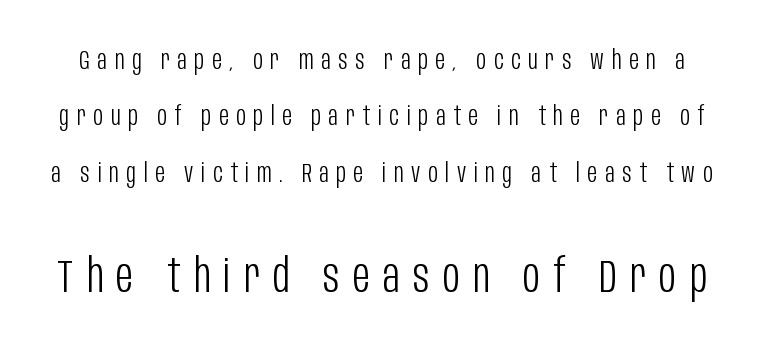
Q: Is the text bold? A: No.
Q: Is the text italic (slanted)? A: No, it is upright.
Q: Is the typeface a serif or a sans-serif typeface? A: Sans-serif.
Q: Is the text underlined? A: No.
Q: Is the spacing between letters normal or unusually wide? A: Unusually wide.
Q: Is the spacing between lines tight, normal or loose? A: Loose.
Q: Which block of text is set in a larger size, the first (top) or the second (bottom)? A: The second (bottom) one.
Q: Width (condensed, normal, or wide)? A: Condensed.
Q: Stroke contrast? A: Low.
Q: x-height? A: Large.
Q: Monospaced? A: No.
